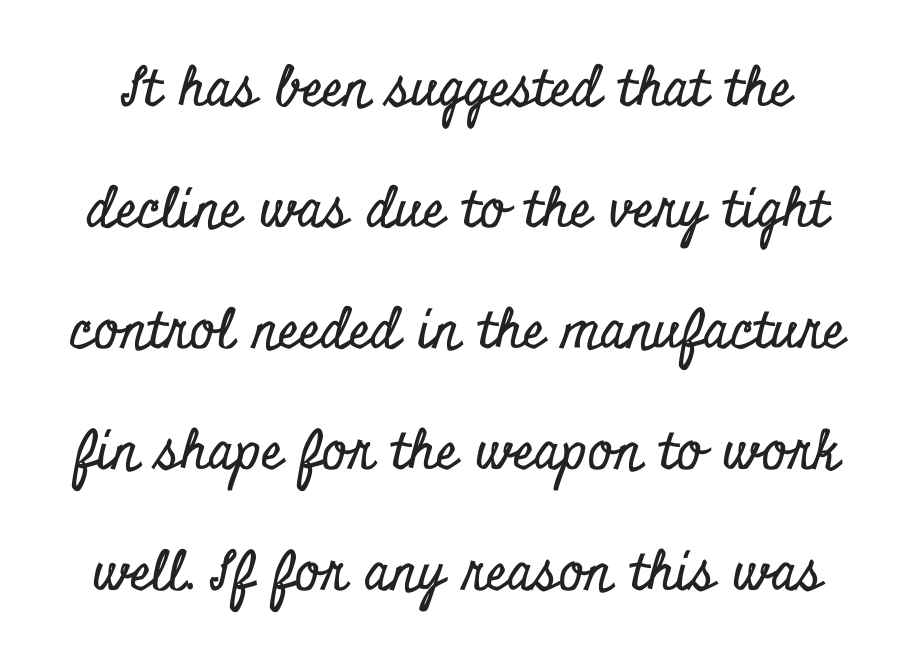
The image shows 54 px condensed serif type; set loose line spacing (2.24x), normal letter spacing, not underlined; low stroke contrast and a small x-height.
